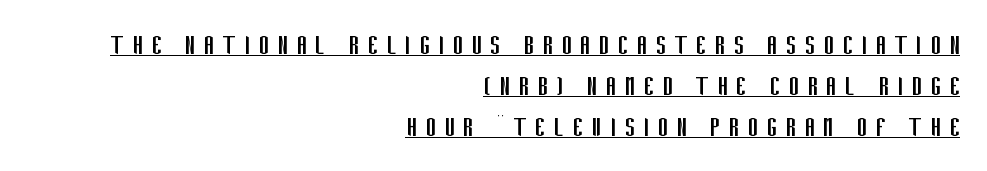
{"serif": "no", "italic": "no", "bold": "no", "weight": "regular", "width": "condensed", "stroke_contrast": "low", "x_height": "large", "monospaced": "no", "underline": "yes", "align": "right", "line_spacing": "normal", "line_spacing_ratio": 1.33, "letter_spacing": "wide", "letter_spacing_em": 0.27, "glyph_px": 31}
